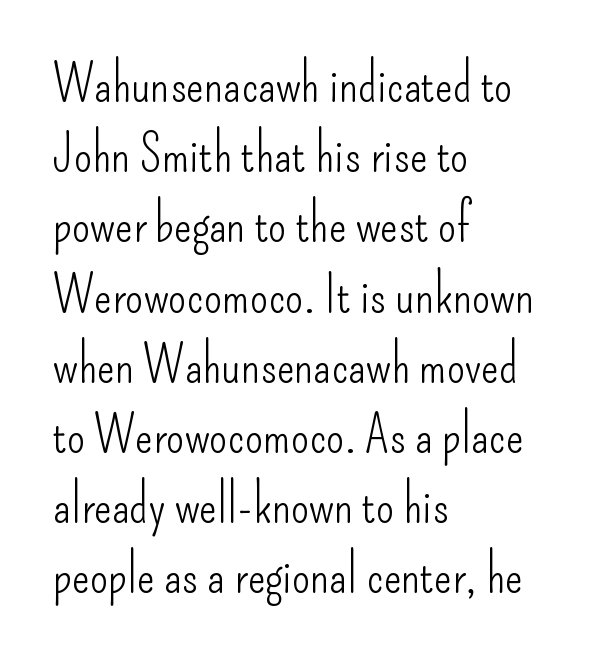
The image shows 52 px light, condensed sans-serif type, upright; set left-aligned, normal line spacing (1.35x), normal letter spacing, not underlined; low stroke contrast and a small x-height.
